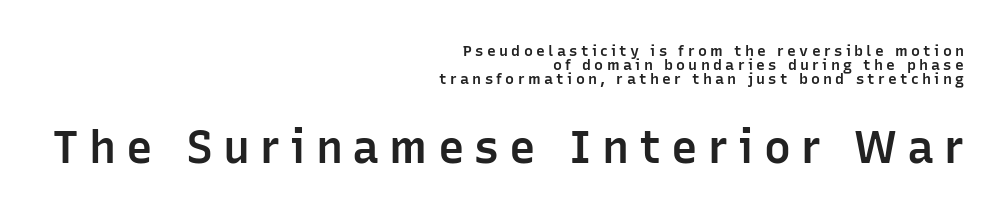
The image shows 45 px semibold sans-serif type, upright; set right-aligned, tight line spacing (0.95x), unusually wide letter spacing (+0.22 em), not underlined; the second (bottom) block is 3.0x larger; low stroke contrast and a medium x-height.
